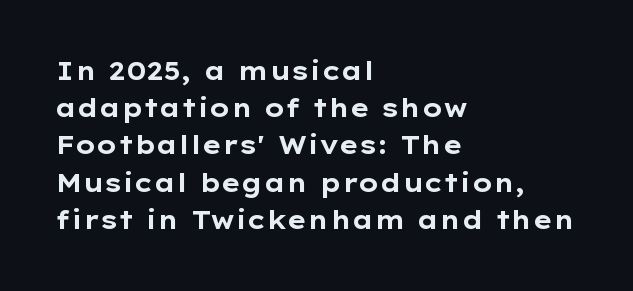
Q: Is the text bold? A: Yes.
Q: Is the text italic (slanted)? A: No, it is upright.
Q: Is the text underlined? A: No.
Q: How is the paragraph aligned? A: Left-aligned.
Q: Is the spacing between letters normal or unusually wide? A: Normal.
Q: Is the spacing between lines tight, normal or loose? A: Normal.
